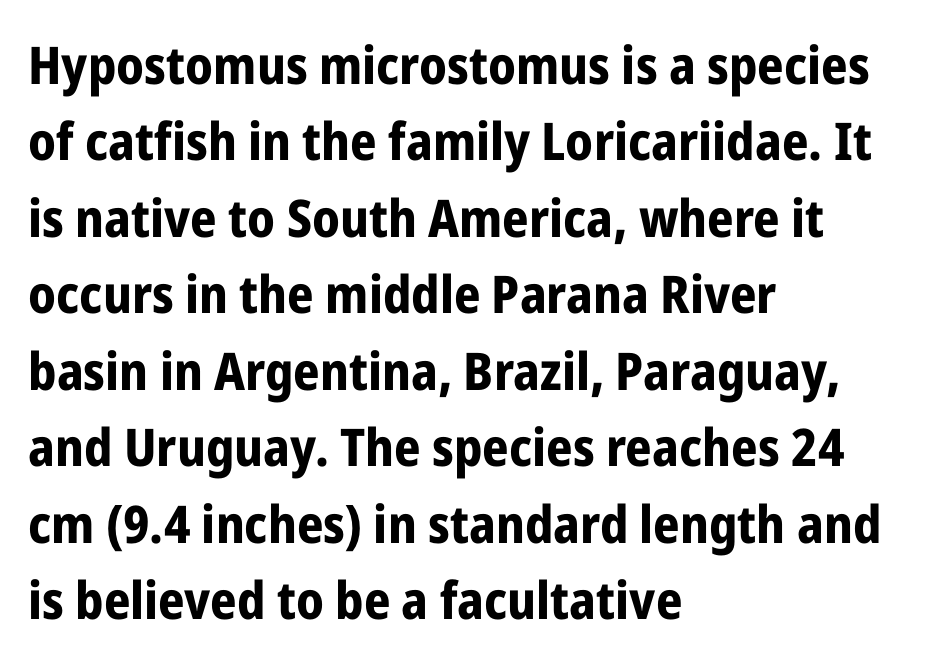
Q: Is the text bold? A: Yes.
Q: Is the text italic (slanted)? A: No, it is upright.
Q: Is the typeface a serif or a sans-serif typeface? A: Sans-serif.
Q: Is the text underlined? A: No.
Q: How is the paragraph aligned? A: Left-aligned.
Q: Is the spacing between letters normal or unusually wide? A: Normal.
Q: Is the spacing between lines tight, normal or loose? A: Normal.
Q: Width (condensed, normal, or wide)? A: Condensed.
Q: Stroke contrast? A: Low.
Q: x-height? A: Medium.
Q: Monospaced? A: No.
